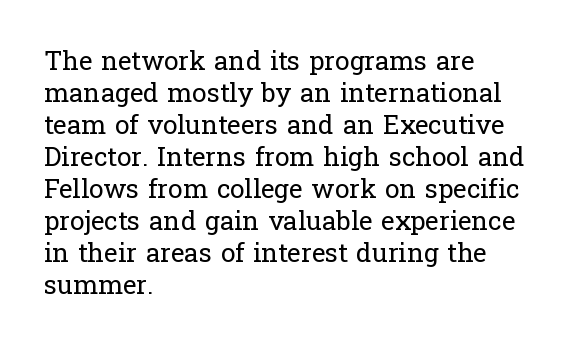
The passage shown is not underscored anywhere. Words appear dense and cohesive because spacing is normal. Alignment: flush left. Unlike italic type, these characters show no tilt at all.
